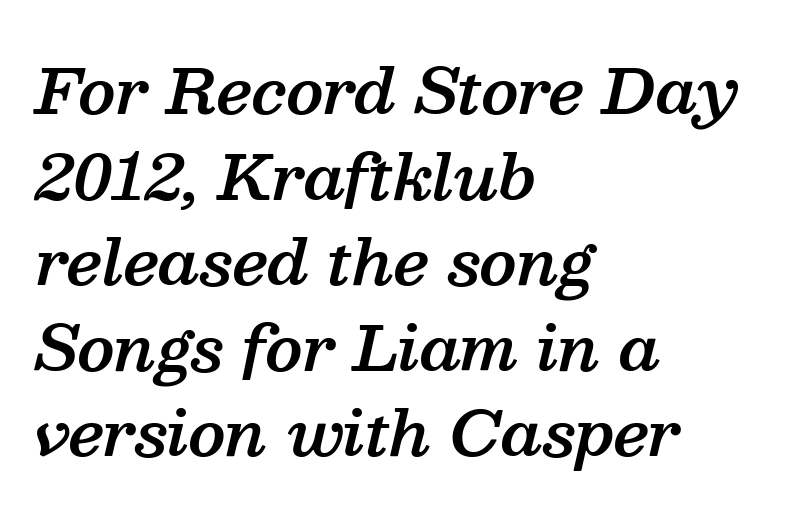
{"serif": "yes", "italic": "yes", "lean": "right", "slant_degrees": 13, "bold": "semi", "weight": "semibold", "width": "normal", "stroke_contrast": "medium", "x_height": "medium", "monospaced": "no", "underline": "no", "align": "left", "line_spacing": "normal", "line_spacing_ratio": 1.38, "letter_spacing": "normal", "letter_spacing_em": 0.0, "glyph_px": 62}
